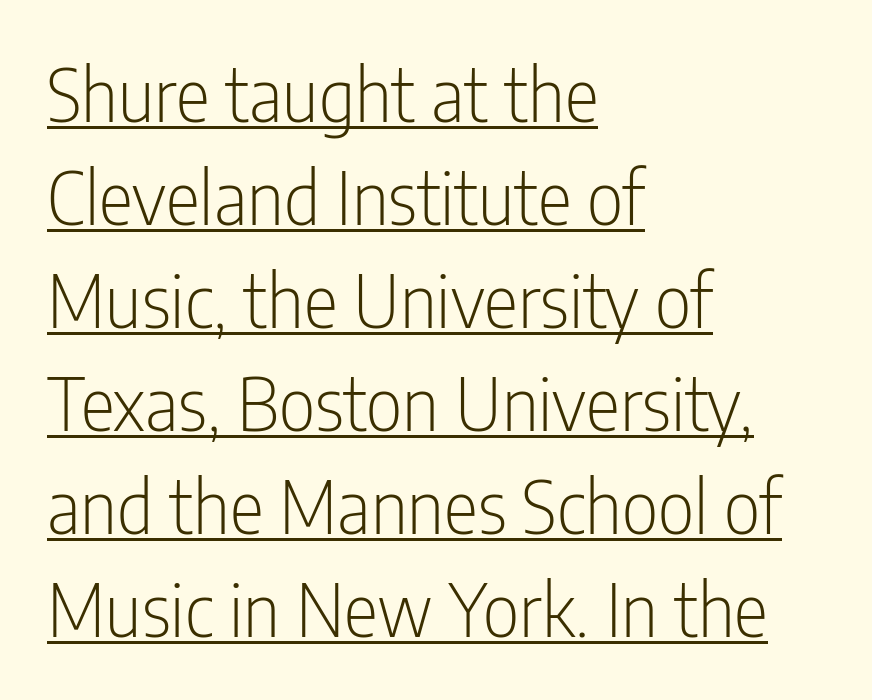
{"serif": "no", "italic": "no", "bold": "no", "weight": "light", "width": "condensed", "stroke_contrast": "low", "x_height": "medium", "monospaced": "no", "underline": "yes", "align": "left", "line_spacing": "normal", "line_spacing_ratio": 1.43, "letter_spacing": "normal", "letter_spacing_em": 0.0, "glyph_px": 72}
